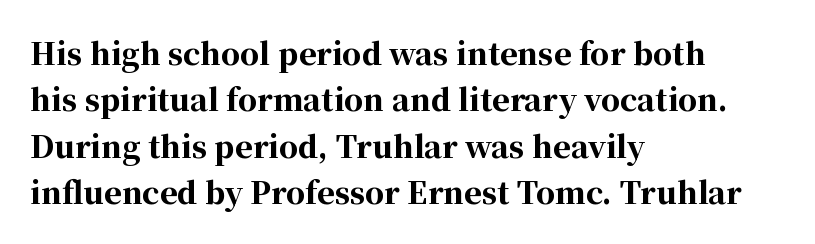
{"serif": "yes", "italic": "no", "bold": "yes", "weight": "bold", "width": "normal", "stroke_contrast": "high", "x_height": "medium", "monospaced": "no", "underline": "no", "align": "left", "line_spacing": "normal", "line_spacing_ratio": 1.55, "letter_spacing": "normal", "letter_spacing_em": 0.0, "glyph_px": 30}
